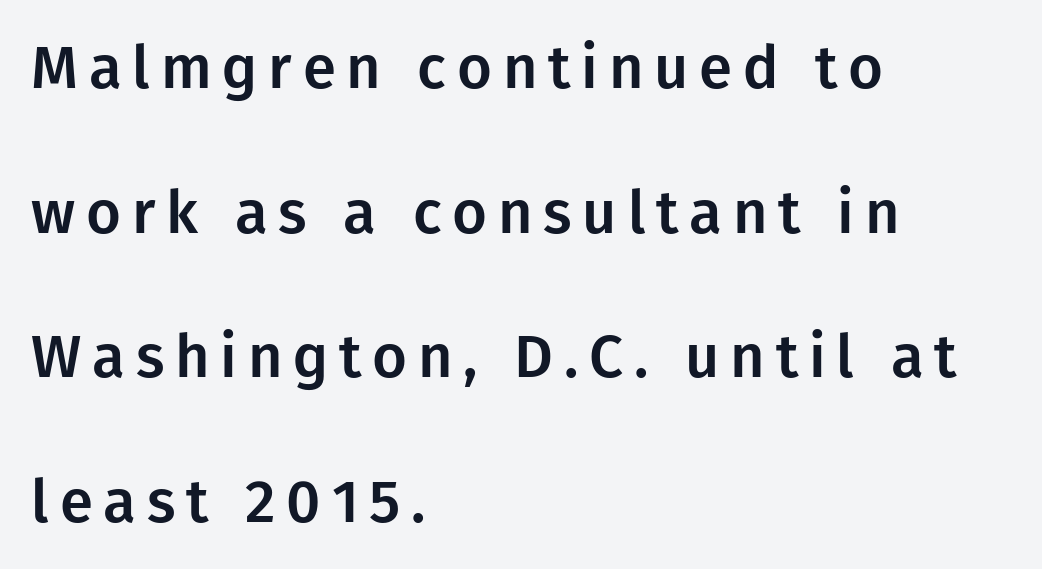
The image shows 60 px sans-serif type, upright; set left-aligned, loose line spacing (2.41x), not underlined; low stroke contrast and a medium x-height.
